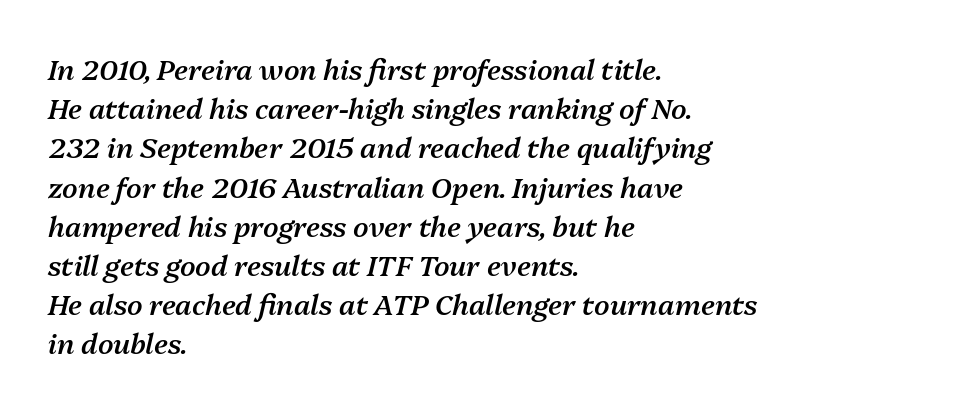
{"italic": "yes", "lean": "right", "slant_degrees": 13, "bold": "semi", "weight": "semibold", "width": "normal", "stroke_contrast": "medium", "x_height": "medium", "monospaced": "no", "underline": "no", "align": "left", "line_spacing": "normal", "line_spacing_ratio": 1.4, "letter_spacing": "normal", "letter_spacing_em": 0.0, "glyph_px": 28}
